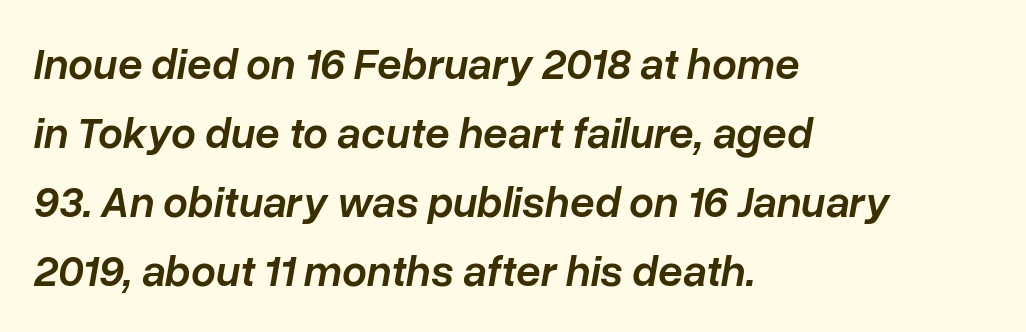
Line beginnings align vertically; line endings do not. No extra tracking has been applied to these lines. The glyphs look as if they've been sheared to an angle. Nobody drew a line under any word here. This sample has the flowing, uneven cadence of proportional lettering. Look at the stroke-to-counter ratio: somewhat heavy, a semibold.
